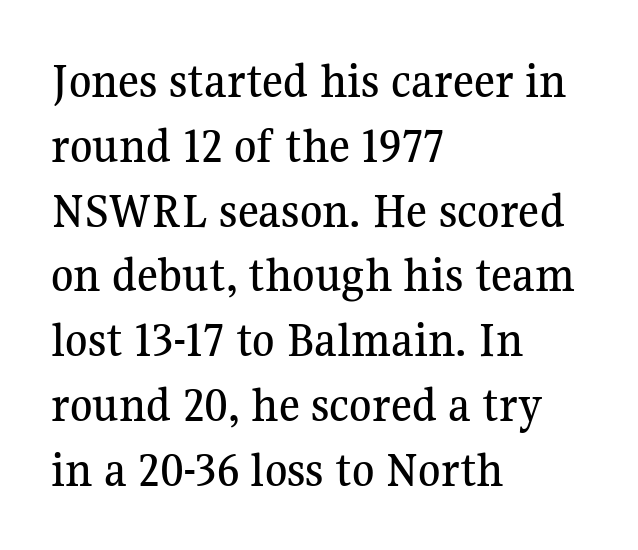
A bare baseline throughout the passage. The characters display serif detailing at their extremities. Does extra space separate the letters? No, they use regular spacing. Baseline-to-baseline distance is the conventional proportion of letter height. The paragraph shown leans on its left margin.
